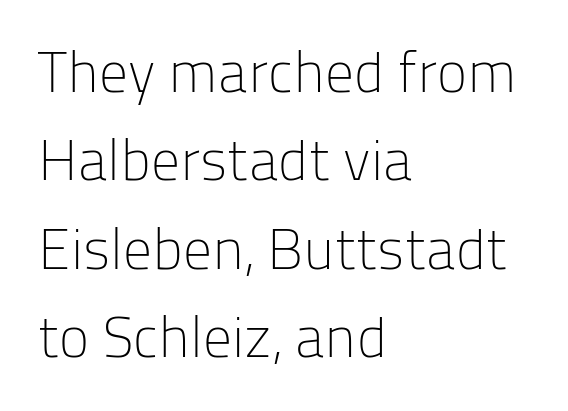
Q: Is the text bold? A: No.
Q: Is the text italic (slanted)? A: No, it is upright.
Q: Is the typeface a serif or a sans-serif typeface? A: Sans-serif.
Q: Is the text underlined? A: No.
Q: How is the paragraph aligned? A: Left-aligned.
Q: Is the spacing between letters normal or unusually wide? A: Normal.
Q: Is the spacing between lines tight, normal or loose? A: Normal.
Q: Width (condensed, normal, or wide)? A: Normal.
Q: Stroke contrast? A: Low.
Q: x-height? A: Medium.
Q: Monospaced? A: No.
